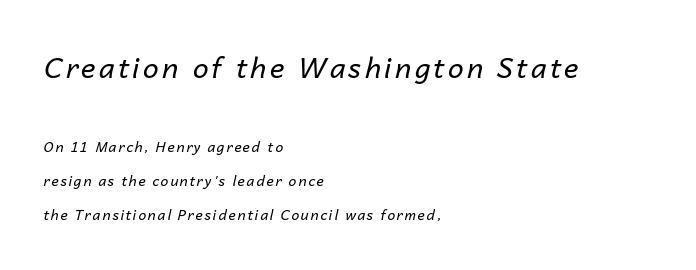
{"italic": "yes", "lean": "right", "slant_degrees": 14, "bold": "no", "weight": "regular", "width": "normal", "stroke_contrast": "low", "x_height": "medium", "monospaced": "no", "underline": "no", "align": "left", "line_spacing": "loose", "line_spacing_ratio": 2.44, "larger_block": "first", "size_ratio": 2.0, "glyph_px": 28}
